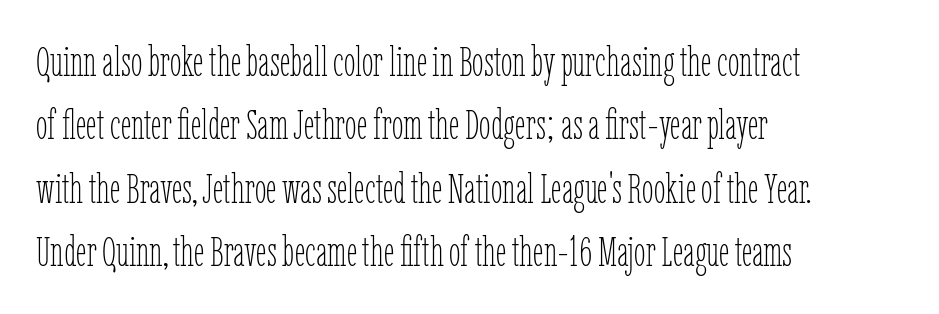
Q: Is the text bold? A: No.
Q: Is the text italic (slanted)? A: No, it is upright.
Q: Is the text underlined? A: No.
Q: How is the paragraph aligned? A: Left-aligned.
Q: Is the spacing between letters normal or unusually wide? A: Normal.
Q: Is the spacing between lines tight, normal or loose? A: Normal.
Q: Width (condensed, normal, or wide)? A: Condensed.
Q: Stroke contrast? A: Low.
Q: x-height? A: Medium.
Q: Monospaced? A: No.
